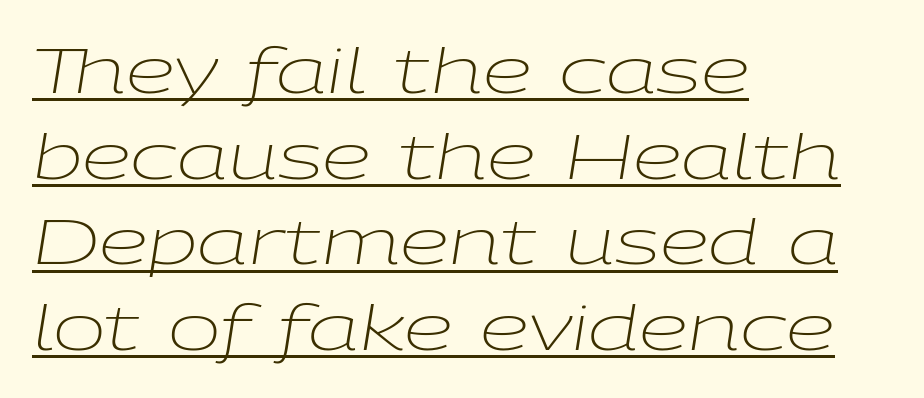
The image shows 63 px light, wide type, italic (leaning right); set left-aligned, normal line spacing (1.36x), normal letter spacing, underlined; low stroke contrast and a medium x-height.
